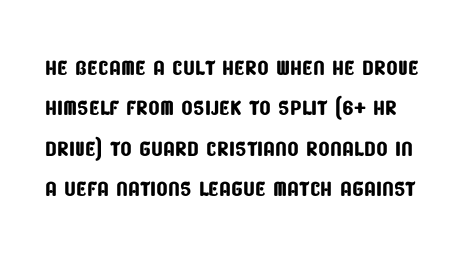
Q: Is the typeface a serif or a sans-serif typeface? A: Sans-serif.
Q: Is the text underlined? A: No.
Q: Is the spacing between letters normal or unusually wide? A: Normal.
Q: Is the spacing between lines tight, normal or loose? A: Normal.
Q: Width (condensed, normal, or wide)? A: Condensed.
Q: Stroke contrast? A: Low.
Q: x-height? A: Large.
Q: Monospaced? A: No.
